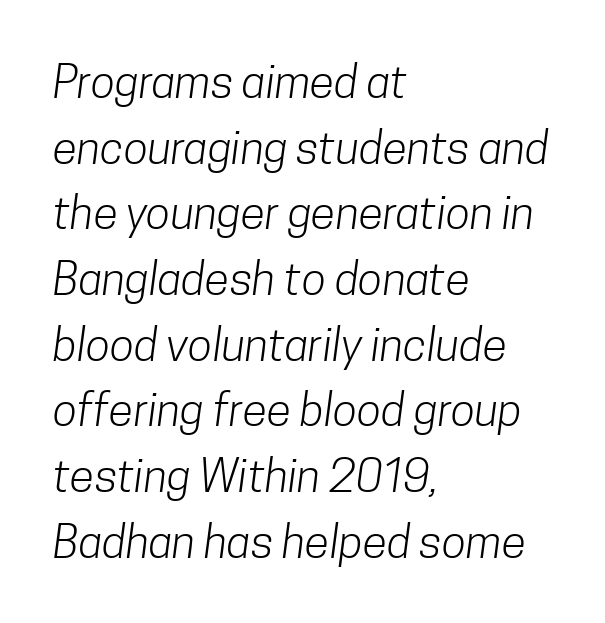
Q: Is the text bold? A: No.
Q: Is the typeface a serif or a sans-serif typeface? A: Sans-serif.
Q: Is the text underlined? A: No.
Q: How is the paragraph aligned? A: Left-aligned.
Q: Is the spacing between letters normal or unusually wide? A: Normal.
Q: Is the spacing between lines tight, normal or loose? A: Normal.
Q: Width (condensed, normal, or wide)? A: Condensed.
Q: Stroke contrast? A: Low.
Q: x-height? A: Medium.
Q: Monospaced? A: No.
